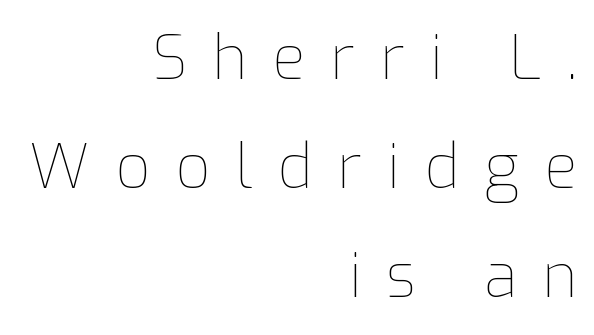
Decoration check: the copy has no underline. Character widths vary here, with narrow letters taking less room than wide ones. If you drew a ruler down the right edge, every line would touch it. Characters remain perfectly vertical along every line.
